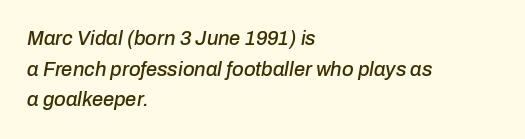
The image shows 20 px text type, italic (leaning right); set left-aligned, normal line spacing (1.53x), normal letter spacing, not underlined.
